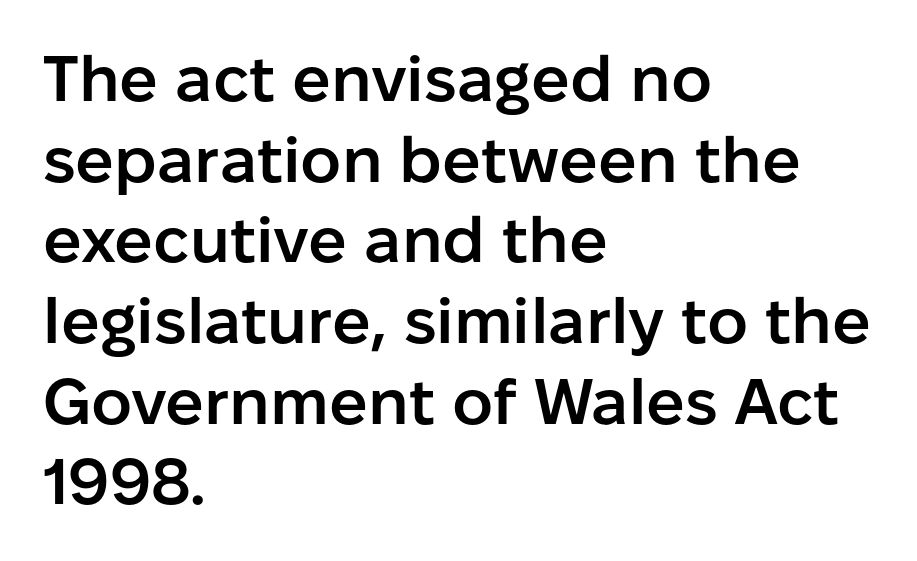
Q: Is the text bold? A: Semi-bold.
Q: Is the text italic (slanted)? A: No, it is upright.
Q: Is the typeface a serif or a sans-serif typeface? A: Sans-serif.
Q: Is the text underlined? A: No.
Q: How is the paragraph aligned? A: Left-aligned.
Q: Is the spacing between letters normal or unusually wide? A: Normal.
Q: Is the spacing between lines tight, normal or loose? A: Normal.
Q: Width (condensed, normal, or wide)? A: Normal.
Q: Stroke contrast? A: Low.
Q: x-height? A: Medium.
Q: Monospaced? A: No.
